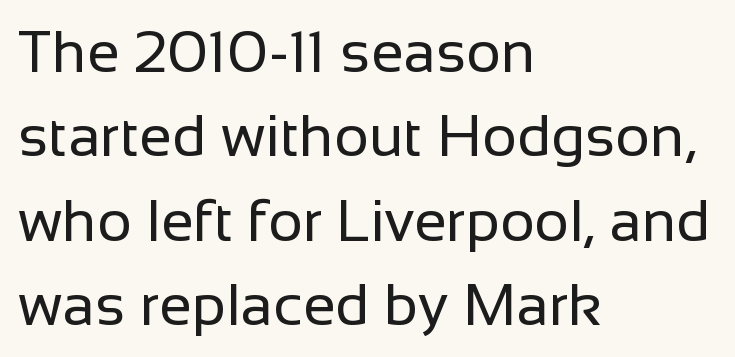
{"serif": "no", "italic": "no", "bold": "no", "weight": "regular", "width": "normal", "stroke_contrast": "low", "x_height": "medium", "monospaced": "no", "underline": "no", "align": "left", "line_spacing": "normal", "line_spacing_ratio": 1.43, "letter_spacing": "normal", "letter_spacing_em": 0.0, "glyph_px": 59}
